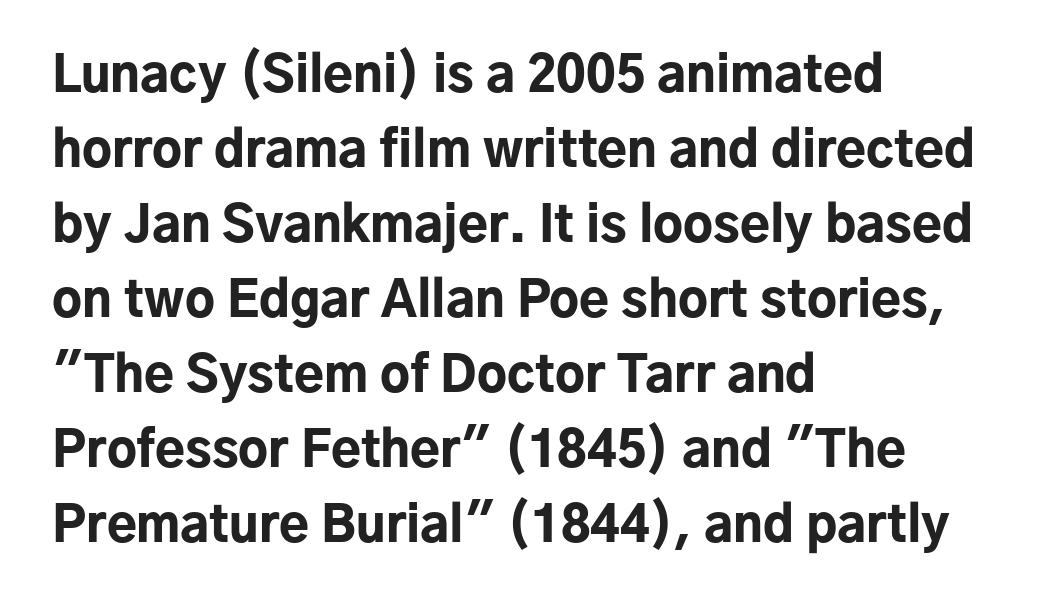
{"serif": "no", "italic": "no", "bold": "yes", "weight": "bold", "width": "normal", "stroke_contrast": "low", "x_height": "medium", "monospaced": "no", "underline": "no", "align": "left", "line_spacing": "normal", "line_spacing_ratio": 1.53, "letter_spacing": "normal", "letter_spacing_em": 0.0, "glyph_px": 49}
